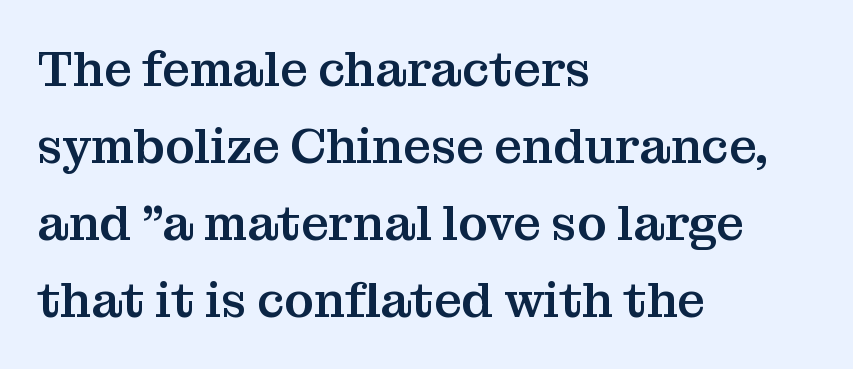
Posture: upright roman. Inter-character spacing is left at the font's built-in metrics. Unmarked baselines from the first word to the last. Proportional: the letters do not fall into vertical columns. The leading is moderate, giving the passage an even texture. Is the block centered? No — it sits flush against the left margin.
